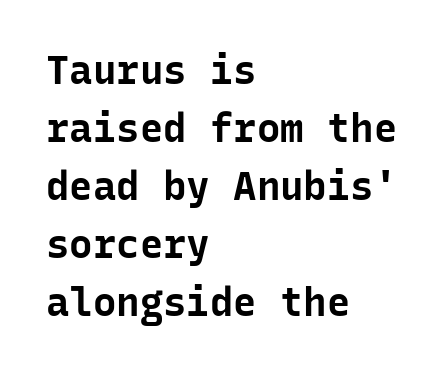
{"serif": "no", "italic": "no", "bold": "yes", "weight": "bold", "width": "normal", "stroke_contrast": "low", "x_height": "medium", "monospaced": "yes", "underline": "no", "align": "left", "line_spacing": "normal", "line_spacing_ratio": 1.49, "letter_spacing": "normal", "letter_spacing_em": 0.0, "glyph_px": 39}
